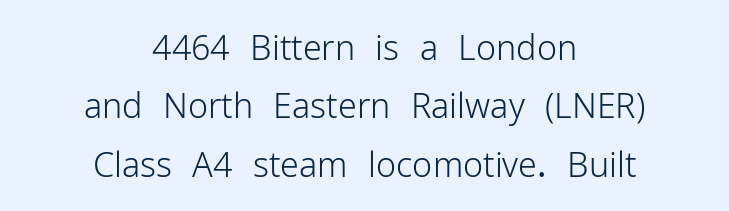
I'd call this a sans setting — the letters go barefoot. Observe the ordinary spacing: letters are neighbours, not strangers. This reads as an unemphasized weight, regular at the heaviest. Here the designer chose a conventional face with non-uniform glyph widths.
